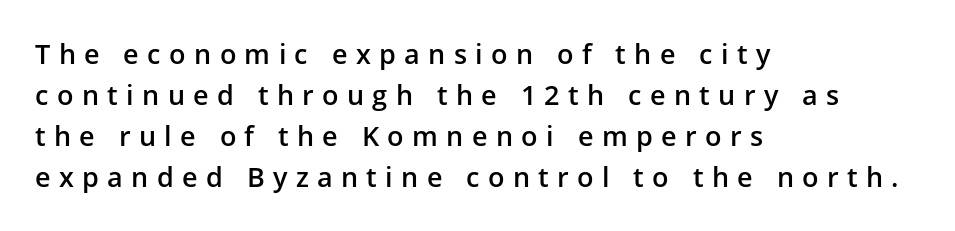
Q: Is the text bold? A: Semi-bold.
Q: Is the text italic (slanted)? A: No, it is upright.
Q: Is the text underlined? A: No.
Q: How is the paragraph aligned? A: Left-aligned.
Q: Is the spacing between letters normal or unusually wide? A: Unusually wide.
Q: Is the spacing between lines tight, normal or loose? A: Normal.
